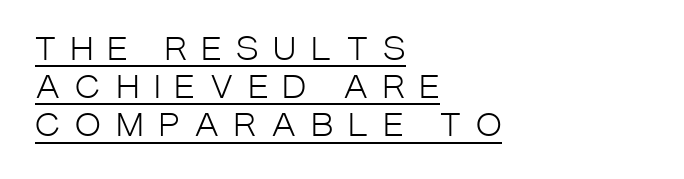
Q: Is the text bold? A: No.
Q: Is the text italic (slanted)? A: No, it is upright.
Q: Is the typeface a serif or a sans-serif typeface? A: Sans-serif.
Q: Is the text underlined? A: Yes.
Q: How is the paragraph aligned? A: Left-aligned.
Q: Is the spacing between letters normal or unusually wide? A: Unusually wide.
Q: Width (condensed, normal, or wide)? A: Condensed.
Q: Stroke contrast? A: Low.
Q: x-height? A: Large.
Q: Monospaced? A: No.
